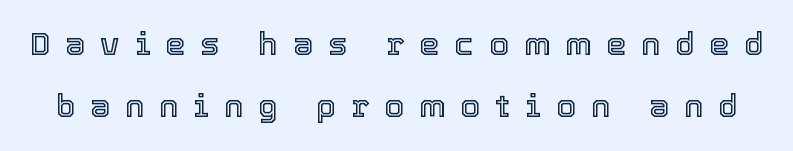
Q: Is the text italic (slanted)? A: No, it is upright.
Q: Is the text underlined? A: No.
Q: Is the spacing between letters normal or unusually wide? A: Unusually wide.
Q: Is the spacing between lines tight, normal or loose? A: Loose.
Q: Width (condensed, normal, or wide)? A: Normal.
Q: x-height? A: Medium.
Q: Monospaced? A: No.
